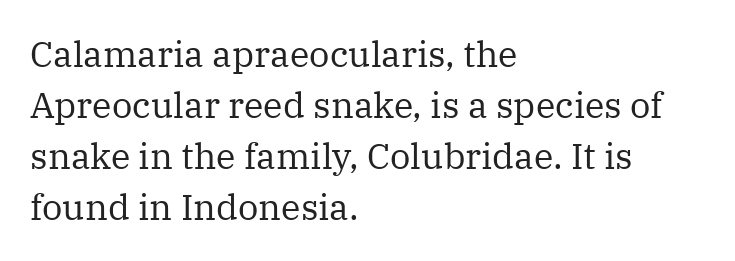
The type family on display is of the serif kind. There is no visible air inserted between adjacent glyphs. Note the varied advance widths — an 'i' is clearly narrower than an 'm'. Layout note: lines flush left. The foot of each line stays bare and open. Does the lettering tilt? It doesn't — this is upright.
